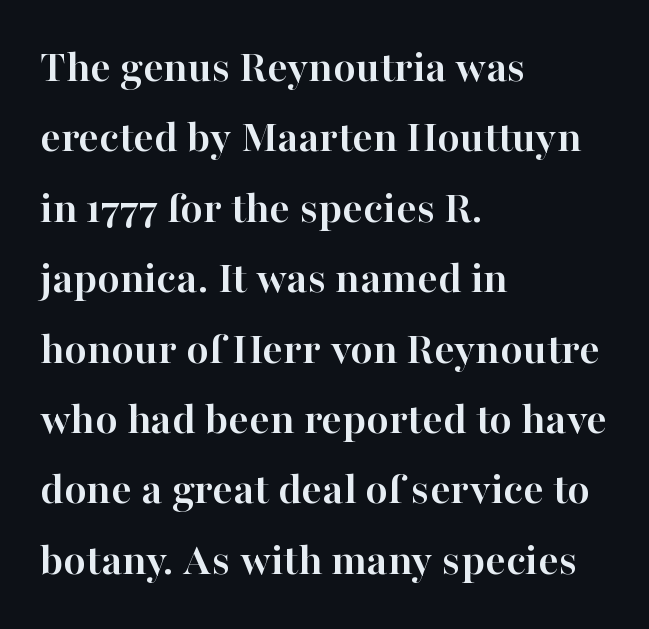
The image shows 46 px semibold serif type, upright; set left-aligned, normal line spacing (1.53x), normal letter spacing, not underlined; high stroke contrast and a medium x-height.
